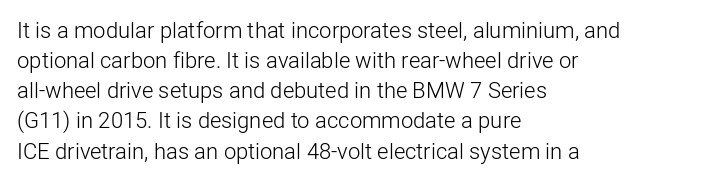
Q: Is the text bold? A: No.
Q: Is the text italic (slanted)? A: No, it is upright.
Q: Is the text underlined? A: No.
Q: How is the paragraph aligned? A: Left-aligned.
Q: Is the spacing between letters normal or unusually wide? A: Normal.
Q: Is the spacing between lines tight, normal or loose? A: Normal.
